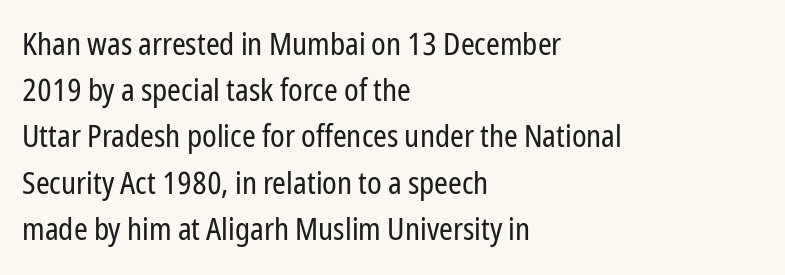
{"serif": "no", "italic": "no", "bold": "no", "weight": "regular", "width": "condensed", "stroke_contrast": "low", "x_height": "medium", "monospaced": "no", "underline": "no", "align": "left", "line_spacing": "normal", "line_spacing_ratio": 1.49, "letter_spacing": "normal", "letter_spacing_em": 0.0, "glyph_px": 31}
